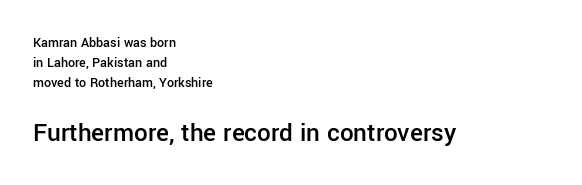
The composition opens small and finishes big. Look at the tracking — it's just the regular setting, nothing added. The letters stand straight up with perfectly vertical stems. Line beginnings align vertically; line endings do not.
